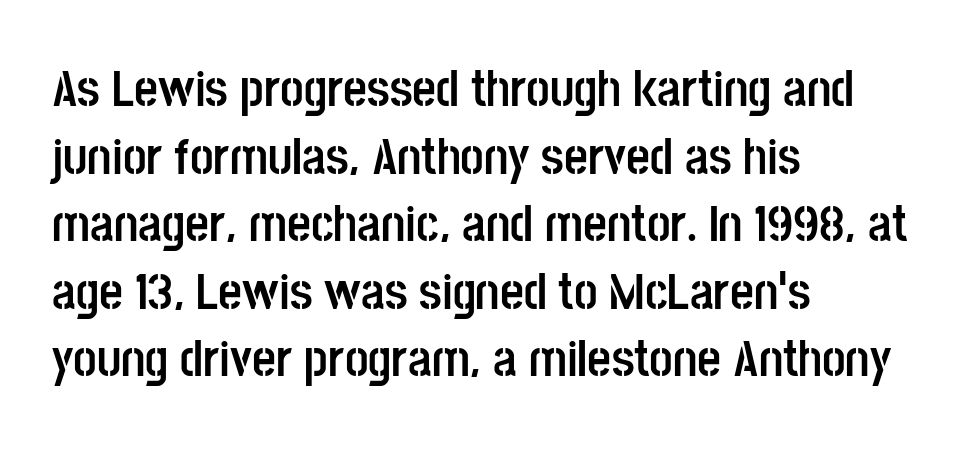
The line-height multiplier appears to be the usual default. The passage shown is typed in a proportional face where columns would drift. Descenders hang freely into open space. The typesetting leans heavy: a genuine bold. The face used here is rendered with its standard letterfit.
